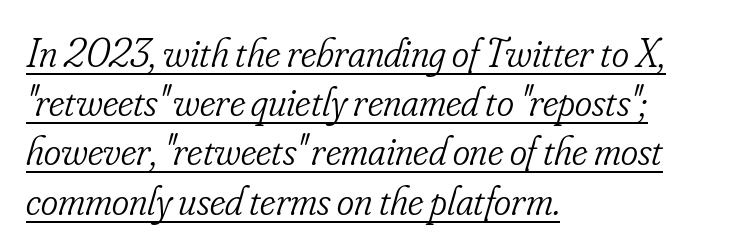
The image shows 41 px light, condensed serif type, italic (leaning right); set left-aligned, line spacing 1.2x, normal letter spacing, underlined; low stroke contrast and a small x-height.
